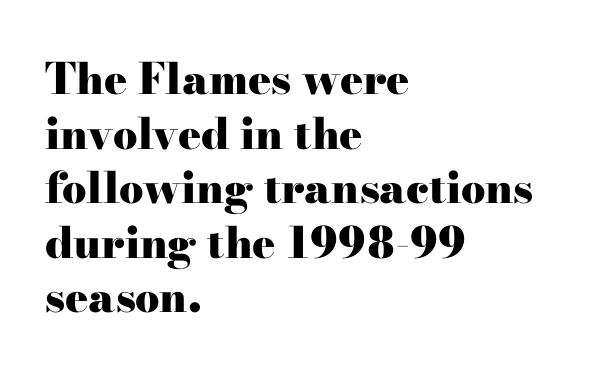
Q: Is the text bold? A: Yes.
Q: Is the text italic (slanted)? A: No, it is upright.
Q: Is the typeface a serif or a sans-serif typeface? A: Serif.
Q: Is the text underlined? A: No.
Q: How is the paragraph aligned? A: Left-aligned.
Q: Is the spacing between letters normal or unusually wide? A: Normal.
Q: Is the spacing between lines tight, normal or loose? A: Normal.
Q: Width (condensed, normal, or wide)? A: Wide.
Q: Stroke contrast? A: High.
Q: x-height? A: Small.
Q: Monospaced? A: No.
